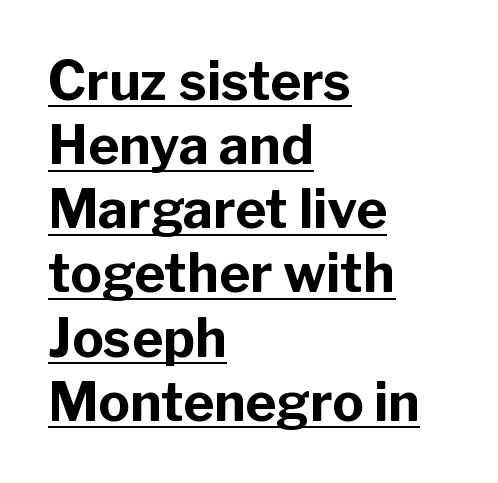
The image shows 53 px bold sans-serif type, upright; set left-aligned, line spacing 1.21x, normal letter spacing, underlined; low stroke contrast and a medium x-height.
